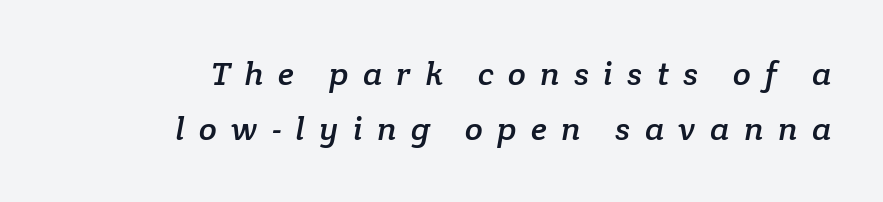
{"serif": "yes", "width": "normal", "stroke_contrast": "low", "x_height": "medium", "monospaced": "no", "underline": "no", "align": "right", "line_spacing": "normal", "line_spacing_ratio": 1.66, "letter_spacing": "wide", "letter_spacing_em": 0.43, "glyph_px": 33}
